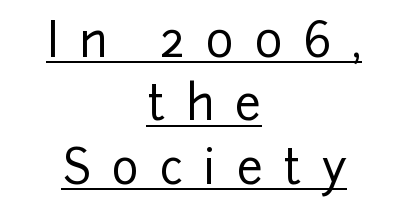
The image shows 47 px sans-serif type, upright; set centered, normal line spacing (1.35x), unusually wide letter spacing (+0.43 em), underlined; low stroke contrast and a medium x-height.
